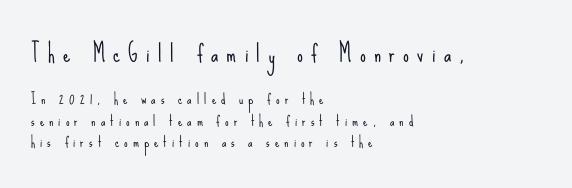
Q: Is the text bold? A: No.
Q: Is the text italic (slanted)? A: No, it is upright.
Q: Is the text underlined? A: No.
Q: How is the paragraph aligned? A: Left-aligned.
Q: Is the spacing between letters normal or unusually wide? A: Unusually wide.
Q: Is the spacing between lines tight, normal or loose? A: Normal.
Q: Which block of text is set in a larger size, the first (top) or the second (bottom)? A: The first (top) one.
